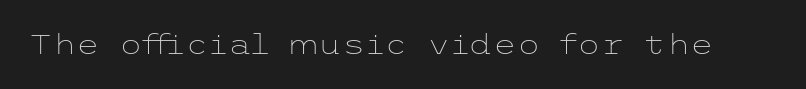
Has an underline been added? It has not. The type is set solid horizontally, with unmodified tracking. The characters are drawn with everyday or finer stroke widths. Every character sits straight up, as roman type does.
